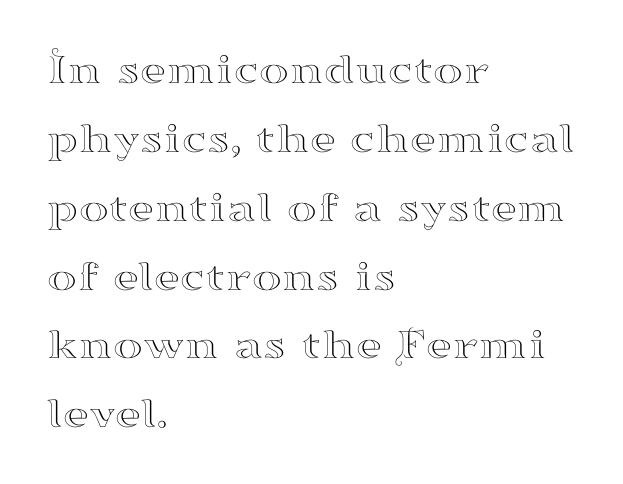
Q: Is the text italic (slanted)? A: No, it is upright.
Q: Is the typeface a serif or a sans-serif typeface? A: Serif.
Q: Is the text underlined? A: No.
Q: How is the paragraph aligned? A: Left-aligned.
Q: Is the spacing between letters normal or unusually wide? A: Normal.
Q: Is the spacing between lines tight, normal or loose? A: Normal.
Q: Width (condensed, normal, or wide)? A: Wide.
Q: Stroke contrast? A: High.
Q: x-height? A: Small.
Q: Monospaced? A: No.
